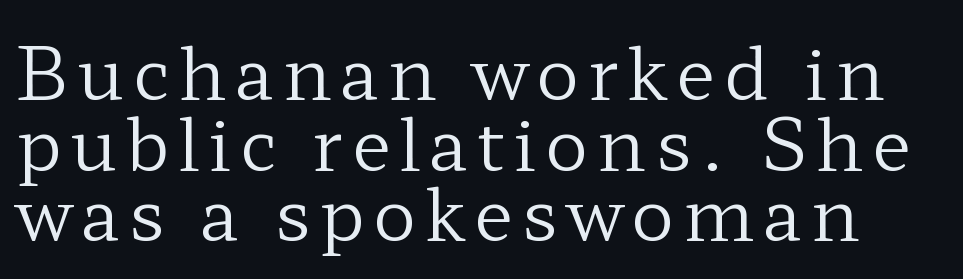
Unbolded letterforms with no extra heft. A clean baseline with only descenders dipping below it. The font's upright variant was chosen for this text. You could barely slide anything between these rows.
